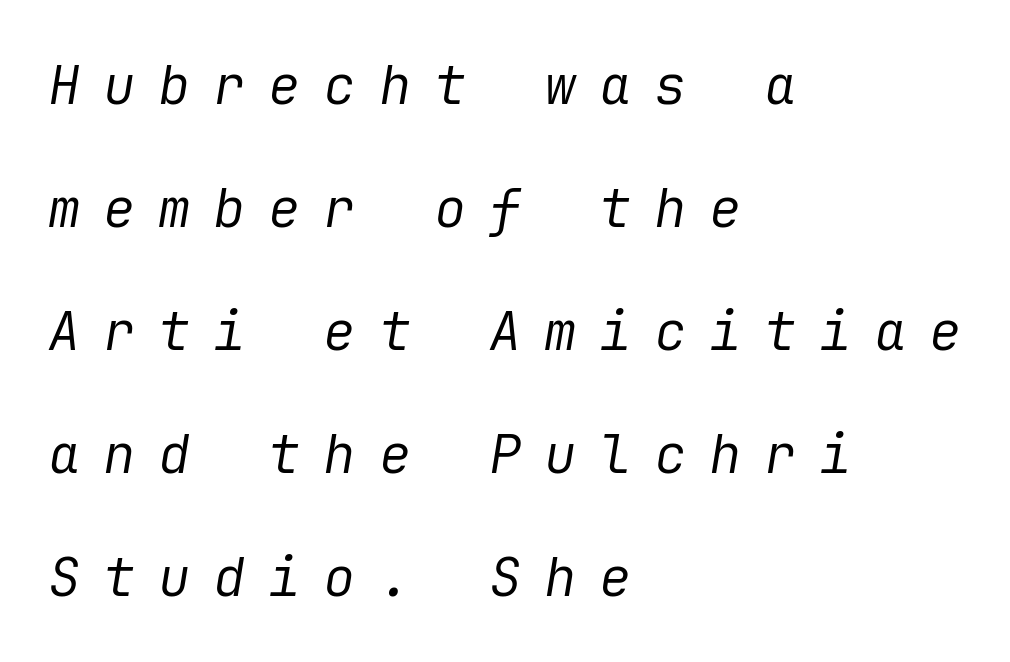
The image shows 54 px regular-weight type, italic (leaning right); set left-aligned, loose line spacing (2.28x), unusually wide letter spacing (+0.42 em), not underlined; low stroke contrast and a medium x-height.
